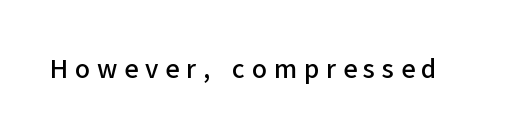
{"italic": "no", "underline": "no", "letter_spacing": "wide", "letter_spacing_em": 0.25, "glyph_px": 27}
